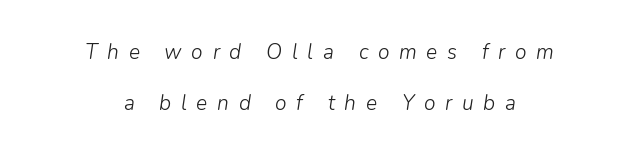
{"italic": "yes", "lean": "right", "slant_degrees": 9, "bold": "no", "underline": "no", "align": "center", "line_spacing": "loose", "line_spacing_ratio": 2.45, "letter_spacing": "wide", "letter_spacing_em": 0.46, "glyph_px": 21}
